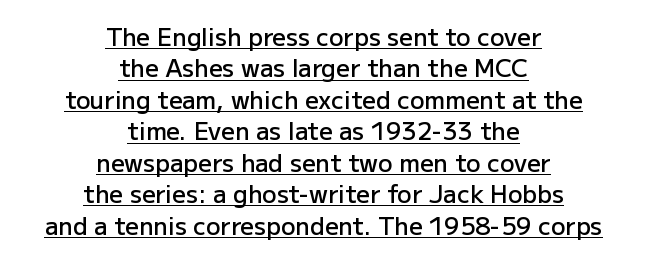
The image shows 24 px text type, upright; set centered, normal line spacing (1.31x), normal letter spacing, underlined.
